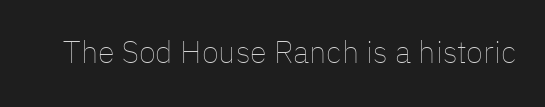
Q: Is the text bold? A: No.
Q: Is the text italic (slanted)? A: No, it is upright.
Q: Is the text underlined? A: No.
Q: Is the spacing between letters normal or unusually wide? A: Normal.
Q: Width (condensed, normal, or wide)? A: Normal.
Q: Stroke contrast? A: Low.
Q: x-height? A: Medium.
Q: Monospaced? A: No.
